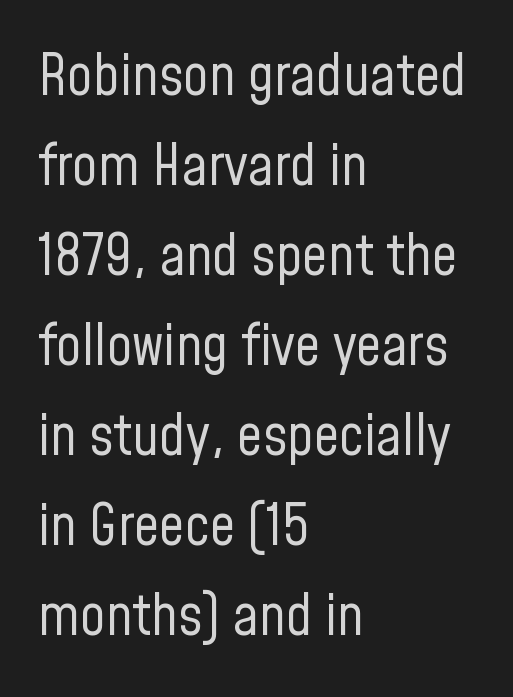
The image shows 57 px regular-weight, condensed sans-serif type, upright; set left-aligned, normal line spacing (1.58x), normal letter spacing, not underlined; low stroke contrast and a medium x-height.
